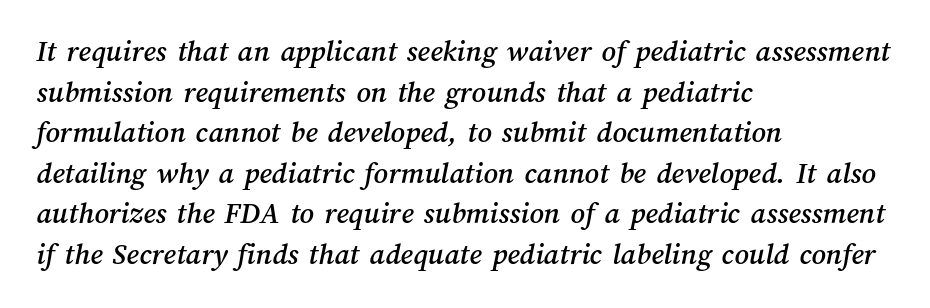
Q: Is the text underlined? A: No.
Q: How is the paragraph aligned? A: Left-aligned.
Q: Is the spacing between letters normal or unusually wide? A: Normal.
Q: Is the spacing between lines tight, normal or loose? A: Normal.
Q: Width (condensed, normal, or wide)? A: Normal.
Q: Stroke contrast? A: Medium.
Q: x-height? A: Medium.
Q: Monospaced? A: No.
